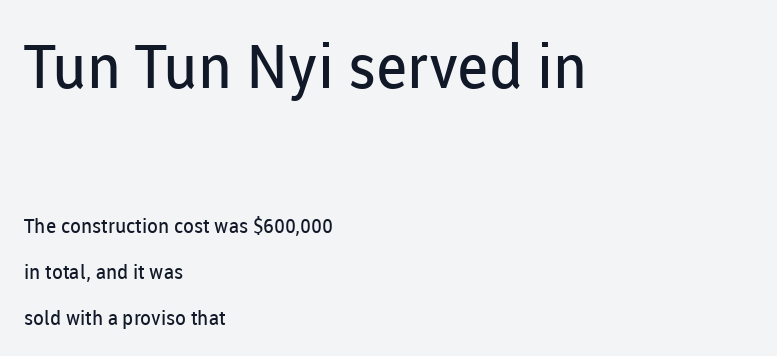
The image shows 61 px regular-weight sans-serif type, upright; set left-aligned, loose line spacing (2.29x), normal letter spacing, not underlined; the first (top) block is 3.05x larger; low stroke contrast and a medium x-height.
